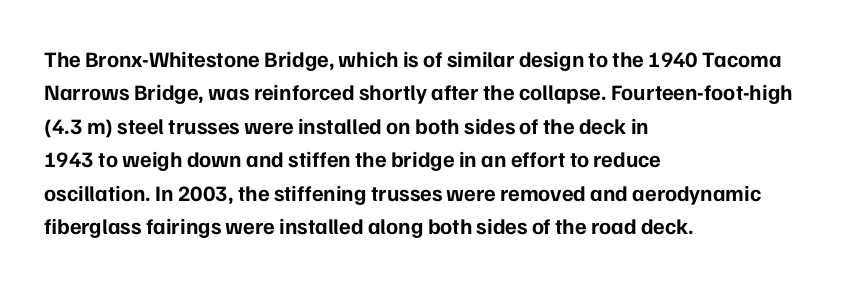
The image shows 22 px bold type, upright; set left-aligned, normal line spacing (1.52x), normal letter spacing, not underlined.
